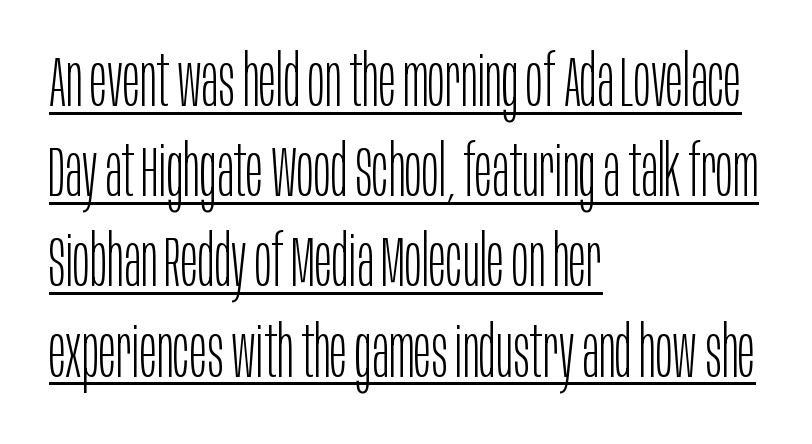
Q: Is the text bold? A: No.
Q: Is the text italic (slanted)? A: No, it is upright.
Q: Is the typeface a serif or a sans-serif typeface? A: Sans-serif.
Q: Is the text underlined? A: Yes.
Q: How is the paragraph aligned? A: Left-aligned.
Q: Is the spacing between letters normal or unusually wide? A: Normal.
Q: Is the spacing between lines tight, normal or loose? A: Normal.
Q: Width (condensed, normal, or wide)? A: Condensed.
Q: Stroke contrast? A: Low.
Q: x-height? A: Large.
Q: Monospaced? A: No.
